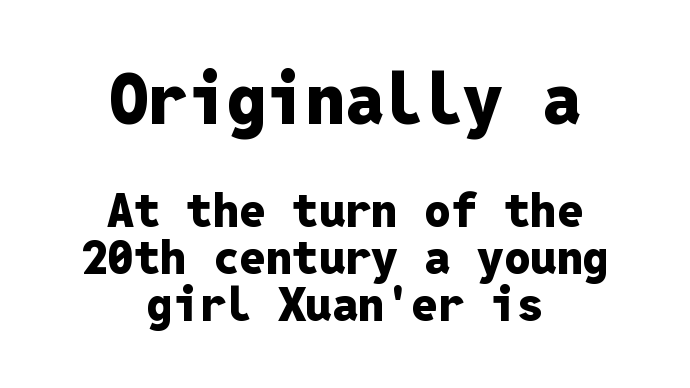
{"serif": "no", "italic": "no", "bold": "yes", "weight": "heavy", "width": "normal", "stroke_contrast": "low", "x_height": "medium", "monospaced": "yes", "underline": "no", "align": "center", "line_spacing": "tight", "line_spacing_ratio": 1.0, "letter_spacing": "normal", "letter_spacing_em": 0.0, "larger_block": "first", "size_ratio": 1.49, "glyph_px": 70}
